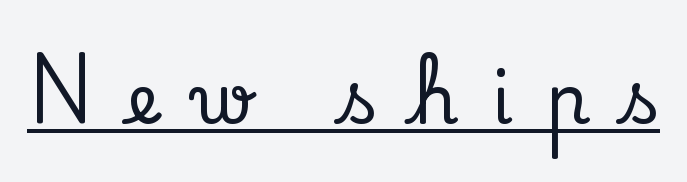
Spacing verdict: proportional, widths tailored to each character. Nope, not italic — everything's standing straight. Quick note: underline on.
